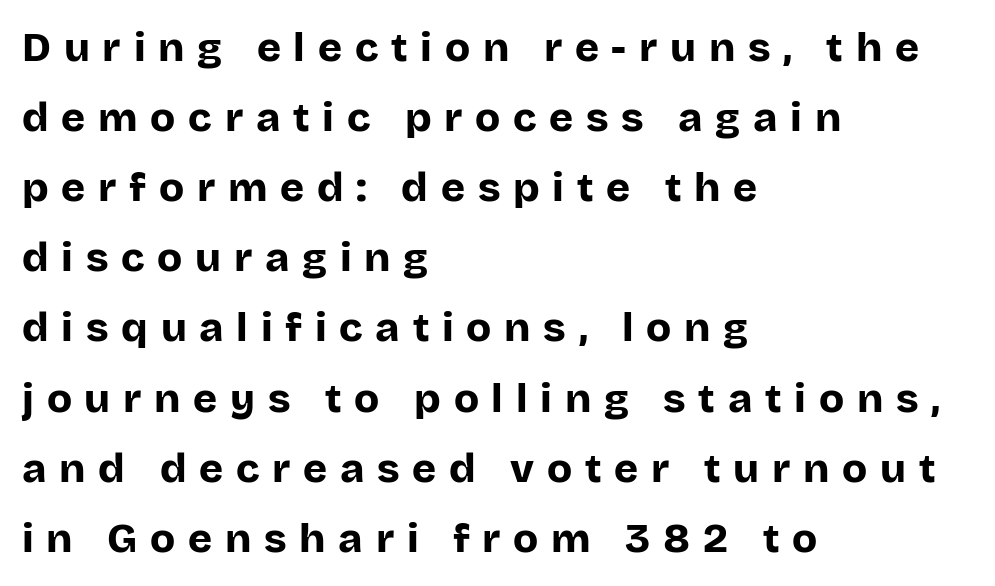
The image shows 41 px bold sans-serif type, upright; set left-aligned, line spacing 1.71x, unusually wide letter spacing (+0.31 em), not underlined; low stroke contrast and a large x-height.
